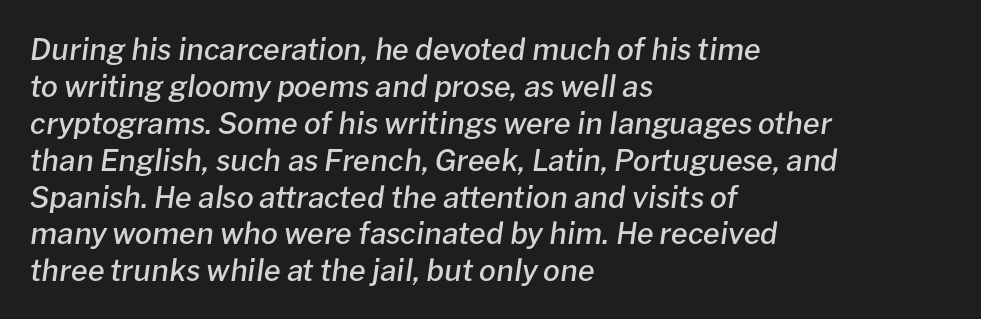
{"italic": "yes", "lean": "right", "slant_degrees": 8, "bold": "semi", "weight": "semibold", "width": "normal", "stroke_contrast": "low", "x_height": "medium", "monospaced": "no", "underline": "no", "align": "left", "line_spacing_ratio": 1.23, "letter_spacing": "normal", "letter_spacing_em": 0.0, "glyph_px": 30}
